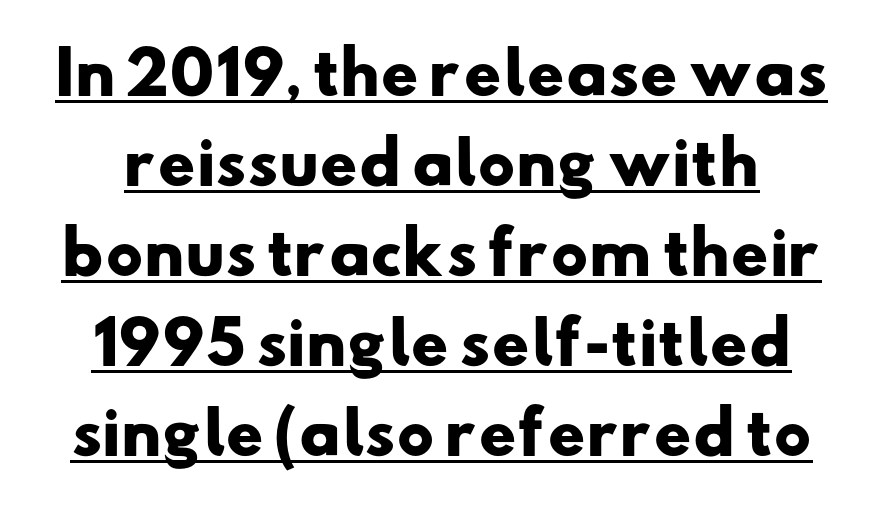
Leading: standard. The glyphs have the mass of a bold cut. Does the type have serifs? No, each stem ends abruptly. Compared with typical body copy, the letter spacing here is the same. Like a heading marked for emphasis, these lines bear an underscore. Is this a fixed-width face? No — the glyphs have proportional, varying widths.
